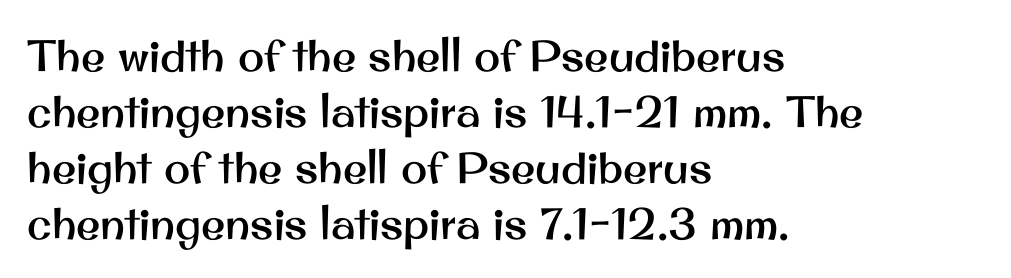
The image shows 44 px sans-serif type, upright; set left-aligned, normal line spacing (1.27x), normal letter spacing, not underlined; medium stroke contrast and a small x-height.
